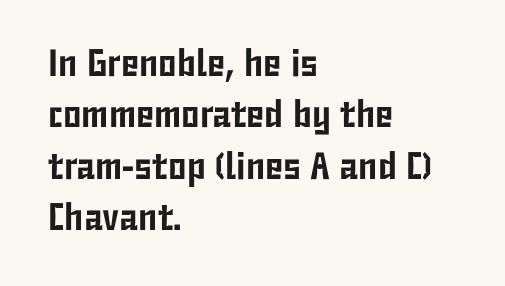
Q: Is the text italic (slanted)? A: No, it is upright.
Q: Is the typeface a serif or a sans-serif typeface? A: Sans-serif.
Q: Is the text underlined? A: No.
Q: How is the paragraph aligned? A: Left-aligned.
Q: Is the spacing between letters normal or unusually wide? A: Normal.
Q: Is the spacing between lines tight, normal or loose? A: Normal.
Q: Width (condensed, normal, or wide)? A: Condensed.
Q: Stroke contrast? A: Low.
Q: x-height? A: Medium.
Q: Monospaced? A: No.
